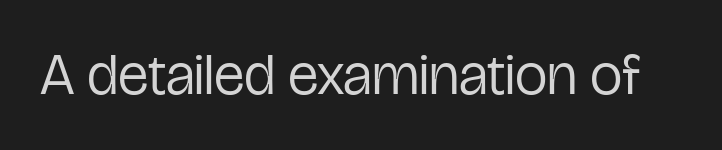
{"serif": "no", "italic": "no", "bold": "no", "weight": "regular", "width": "condensed", "stroke_contrast": "low", "x_height": "medium", "monospaced": "no", "underline": "no", "letter_spacing": "normal", "letter_spacing_em": 0.0, "glyph_px": 58}
